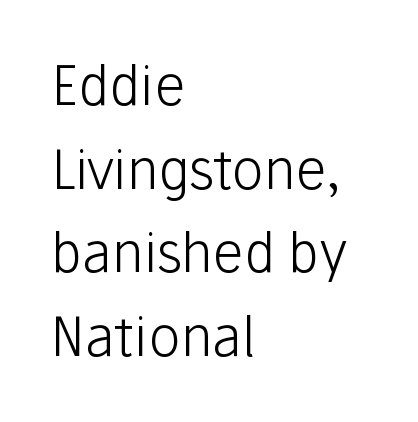
Ink coverage per letter is moderate at most. Each row of text sits above clean, open space. Leading matches the norm, producing a regular column. One-word summary of the alignment: left. Note the varied advance widths — an 'i' is clearly narrower than an 'm'. Posture: upright roman.
